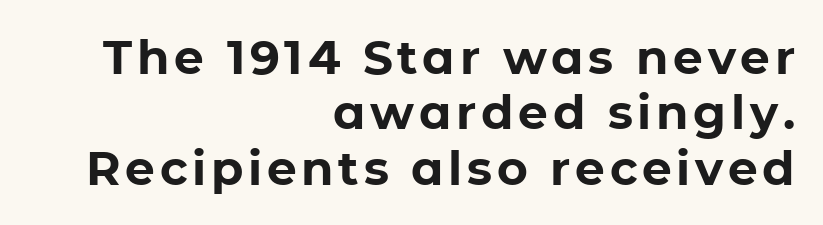
Q: Is the text bold? A: Yes.
Q: Is the text italic (slanted)? A: No, it is upright.
Q: Is the typeface a serif or a sans-serif typeface? A: Sans-serif.
Q: Is the text underlined? A: No.
Q: How is the paragraph aligned? A: Right-aligned.
Q: Width (condensed, normal, or wide)? A: Normal.
Q: Stroke contrast? A: Low.
Q: x-height? A: Medium.
Q: Monospaced? A: No.
